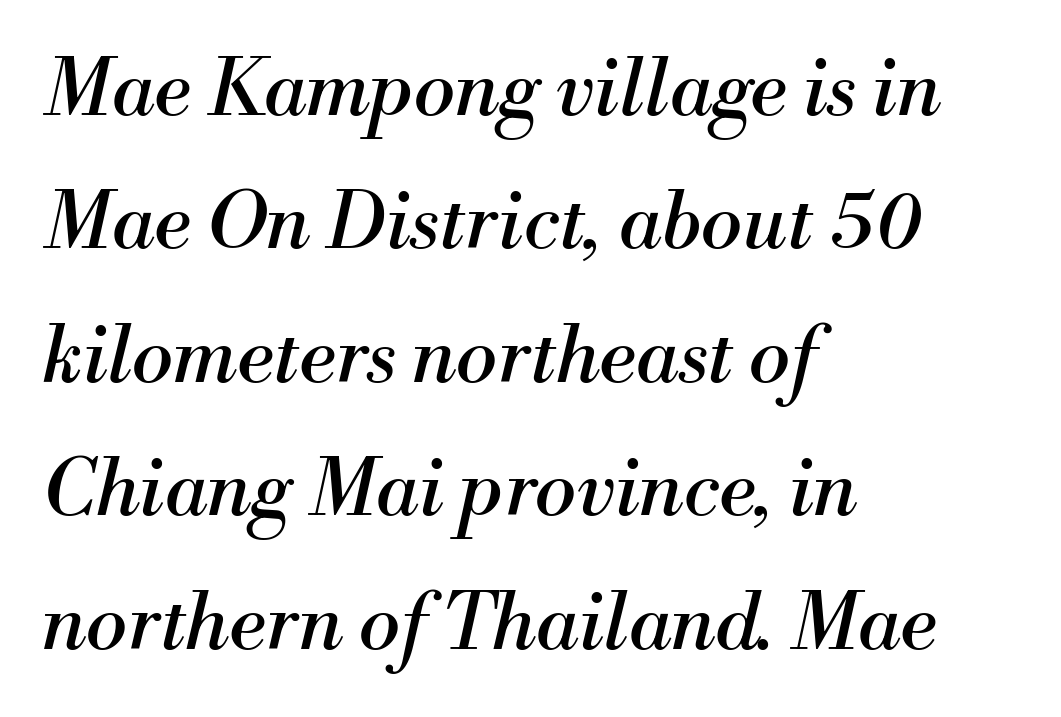
Q: Is the text bold? A: No.
Q: Is the text italic (slanted)? A: Yes, it leans right by about 13 degrees.
Q: Is the typeface a serif or a sans-serif typeface? A: Serif.
Q: Is the text underlined? A: No.
Q: How is the paragraph aligned? A: Left-aligned.
Q: Is the spacing between letters normal or unusually wide? A: Normal.
Q: Width (condensed, normal, or wide)? A: Normal.
Q: Stroke contrast? A: Medium.
Q: x-height? A: Small.
Q: Monospaced? A: No.
